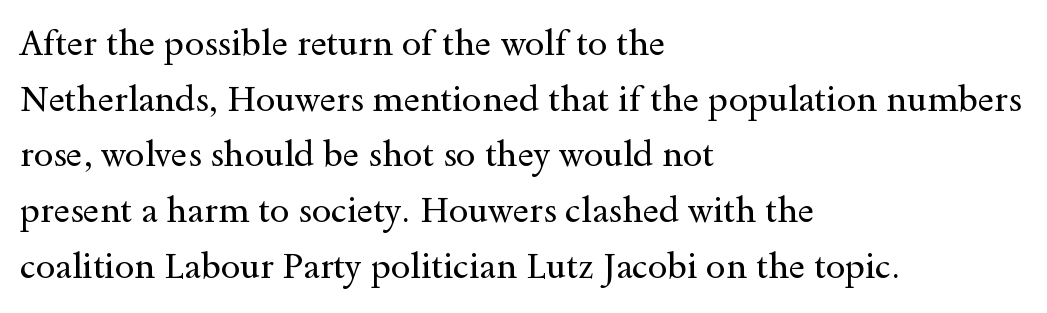
{"serif": "yes", "italic": "no", "bold": "no", "weight": "regular", "width": "wide", "x_height": "small", "monospaced": "no", "underline": "no", "align": "left", "line_spacing": "normal", "line_spacing_ratio": 1.59, "letter_spacing": "normal", "letter_spacing_em": 0.0, "glyph_px": 35}
